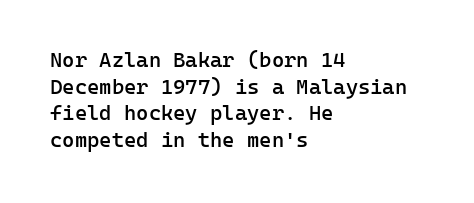
Q: Is the text bold? A: Semi-bold.
Q: Is the text italic (slanted)? A: No, it is upright.
Q: Is the text underlined? A: No.
Q: How is the paragraph aligned? A: Left-aligned.
Q: Is the spacing between letters normal or unusually wide? A: Normal.
Q: Is the spacing between lines tight, normal or loose? A: Normal.
